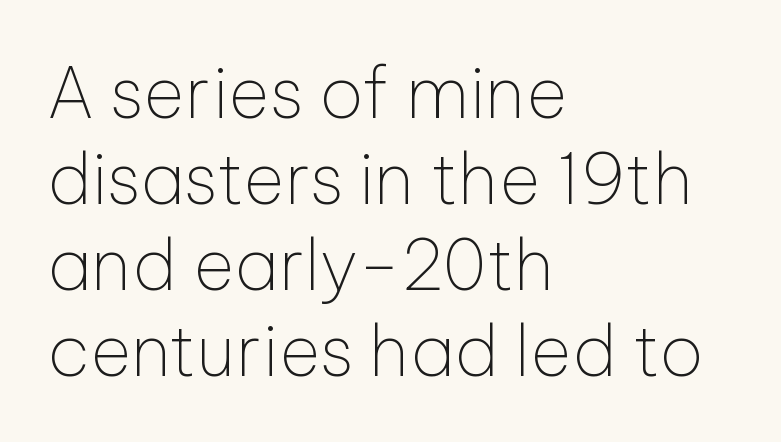
The image shows 71 px thin sans-serif type, upright; set left-aligned, line spacing 1.21x, normal letter spacing, not underlined; low stroke contrast and a medium x-height.
